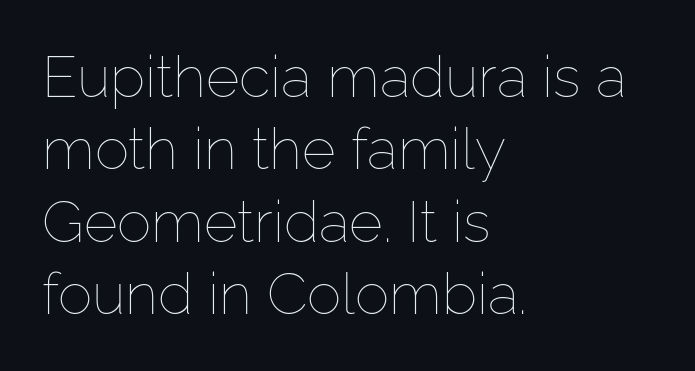
The image shows 58 px thin type, upright; set left-aligned, normal line spacing (1.25x), normal letter spacing, not underlined; low stroke contrast and a medium x-height.
